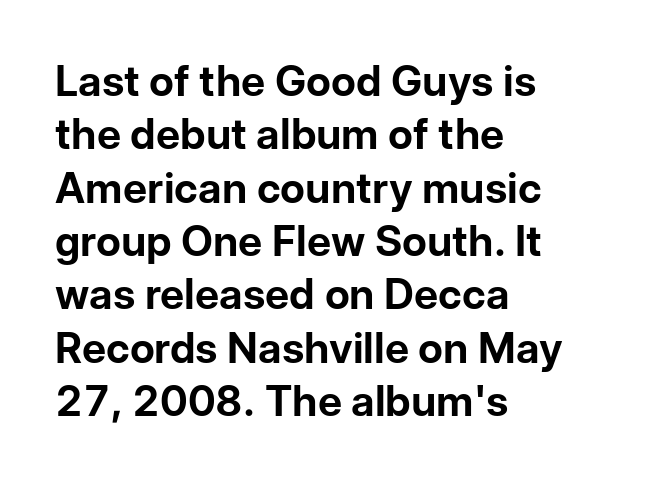
{"serif": "no", "italic": "no", "bold": "yes", "weight": "bold", "width": "normal", "stroke_contrast": "low", "x_height": "medium", "monospaced": "no", "underline": "no", "align": "left", "line_spacing": "normal", "line_spacing_ratio": 1.27, "letter_spacing": "normal", "letter_spacing_em": 0.0, "glyph_px": 42}
